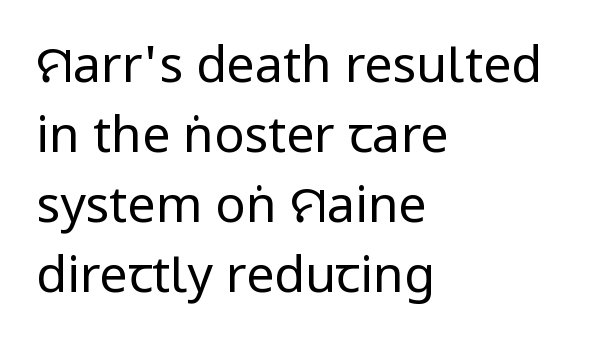
A typesetter would mark this as roman, not italic. The passage shown stacks its lines at a standard gap. Ink coverage per letter is moderate at most. Glyph-to-glyph distance matches everyday printed text. Regarding serifs, this sample does without them. Check under the words: just untouched page.
